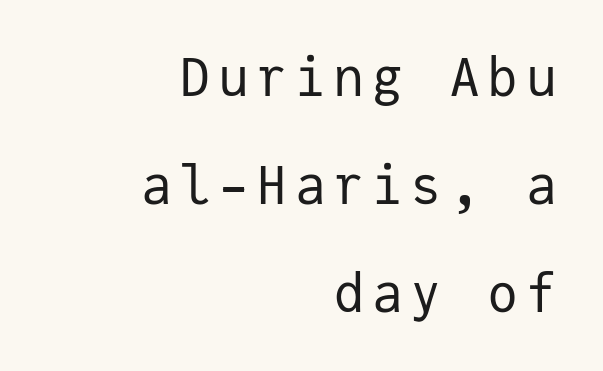
Does the copy run flush right? Yes — the right margin is perfectly even. The space directly below the letters is spotless. Do the characters align in a grid? Yes, the font is monospaced. Type style note: lacks serifs. Italic: no, the glyphs are upright roman.
